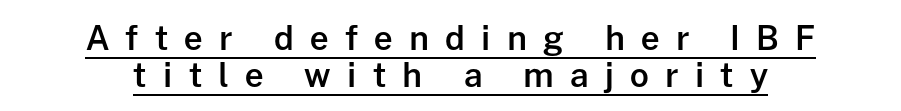
Here the designer chose a conventional face with non-uniform glyph widths. These lines are composed in type without serifs. Strokes here are thickened, but only to semibold level. Whoever set this chose condensed vertical rhythm over breathing room.
